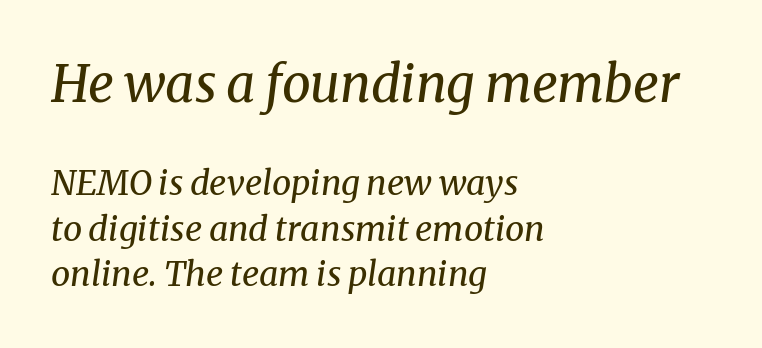
The text block is weighted toward the left margin, trailing off unevenly rightward. This sample has the flowing, uneven cadence of proportional lettering. Heaviness? Minimal to ordinary, like unemphasized prose. The text carries the slant typical of an italic or oblique font.
